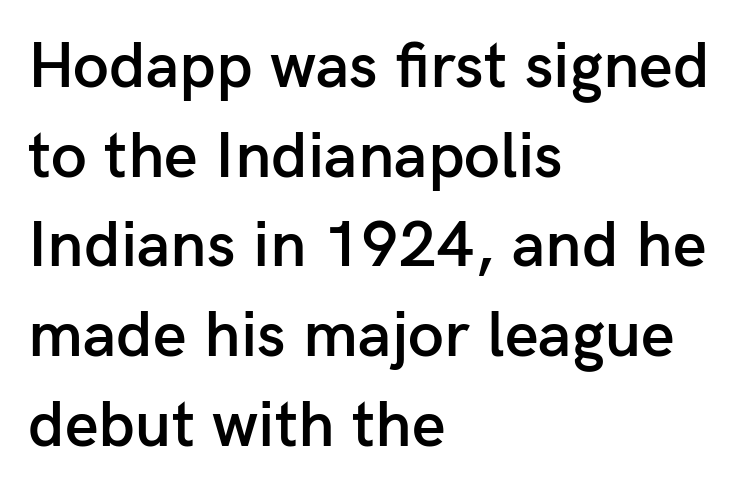
These lines are rendered in a variable-pitch font. Each glyph is drawn with semibold strokes, heavier than normal yet not fully bold. I'd call this a sans setting — the letters go barefoot. Typeset ragged right — the left edge is the straight one.
